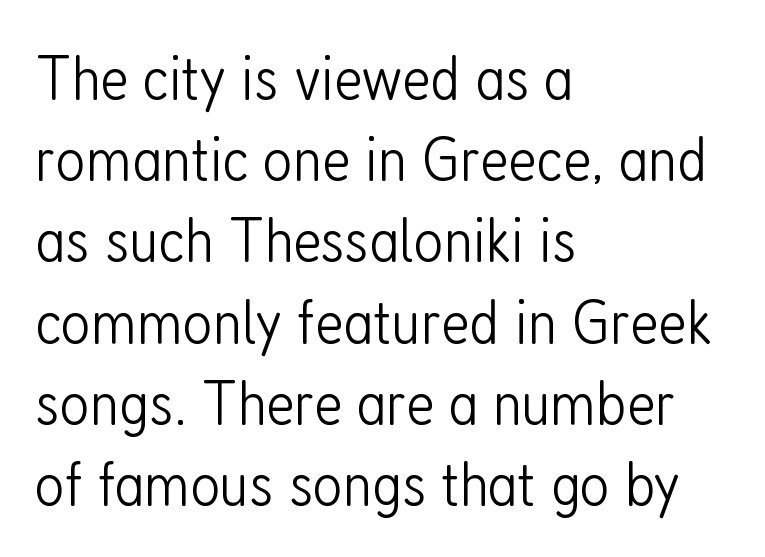
{"serif": "no", "italic": "no", "bold": "no", "weight": "light", "width": "condensed", "stroke_contrast": "low", "x_height": "medium", "monospaced": "no", "underline": "no", "align": "left", "line_spacing": "normal", "line_spacing_ratio": 1.25, "letter_spacing": "normal", "letter_spacing_em": 0.0, "glyph_px": 65}
